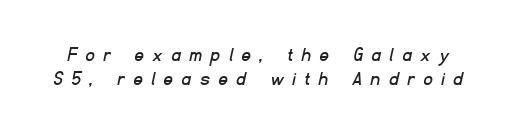
The image shows 21 px text type; set tight line spacing (1.14x), unusually wide letter spacing (+0.46 em), not underlined.
